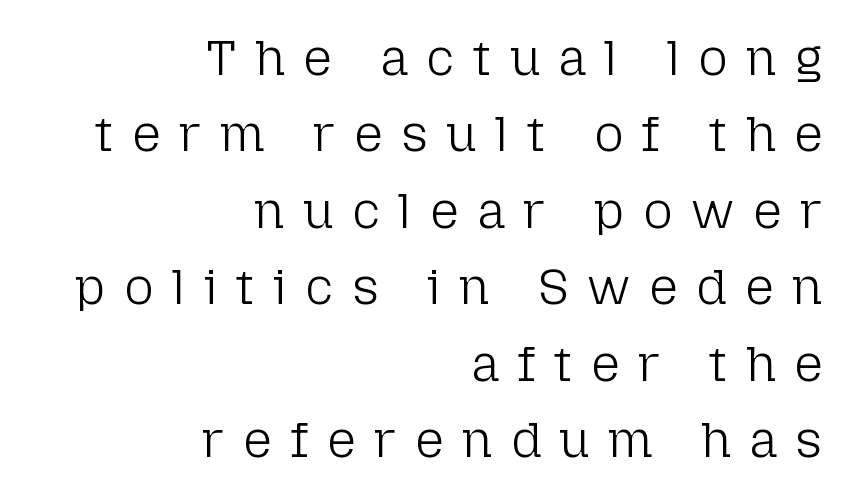
The image shows 50 px light sans-serif type, upright; set right-aligned, normal line spacing (1.53x), unusually wide letter spacing (+0.37 em), not underlined; low stroke contrast and a medium x-height.
